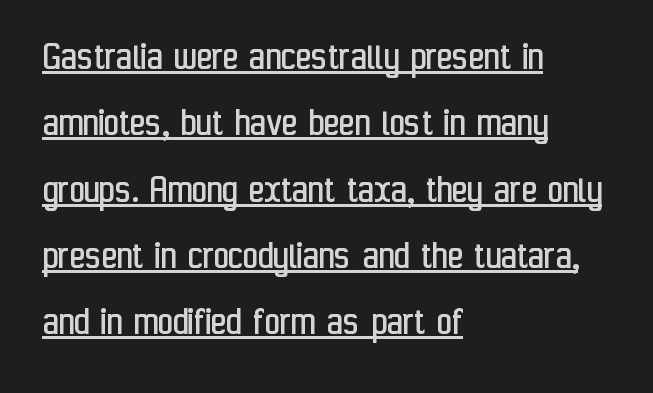
{"serif": "no", "italic": "no", "bold": "no", "weight": "regular", "width": "condensed", "stroke_contrast": "low", "x_height": "medium", "monospaced": "no", "underline": "yes", "align": "left", "line_spacing": "normal", "line_spacing_ratio": 1.58, "letter_spacing": "normal", "letter_spacing_em": 0.0, "glyph_px": 42}
